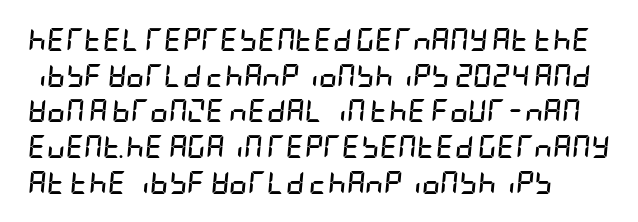
Q: Is the text bold? A: Yes.
Q: Is the text italic (slanted)? A: Yes, it leans right by about 5 degrees.
Q: Is the text underlined? A: No.
Q: Is the spacing between letters normal or unusually wide? A: Normal.
Q: Is the spacing between lines tight, normal or loose? A: Normal.
